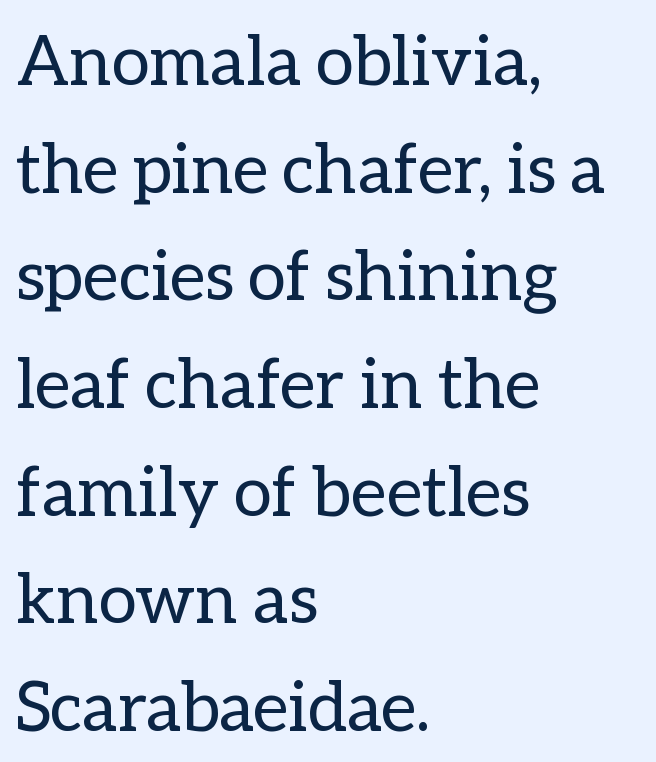
The image shows 69 px regular-weight type, upright; set left-aligned, normal line spacing (1.56x), normal letter spacing, not underlined; low stroke contrast and a medium x-height.
